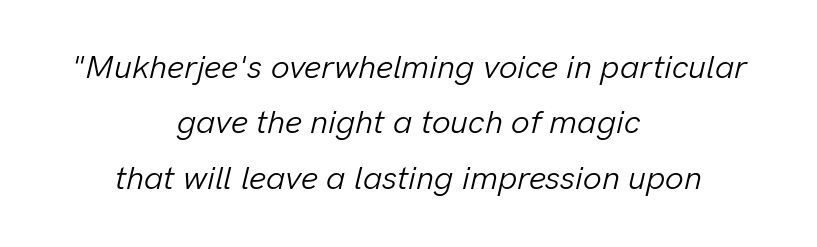
Slanted lettering throughout. Descenders hang freely into open space. The letters sit at their default tracking, neither squeezed nor spread. Visually the block forms a symmetrical silhouette, jagged on both flanks.
